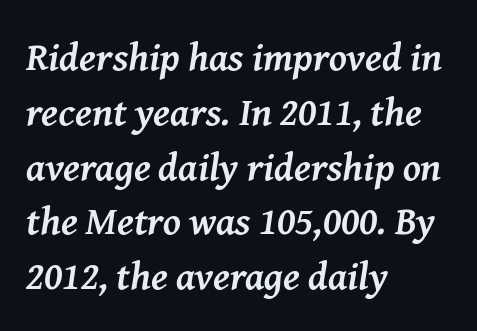
The image shows 40 px semibold serif type, italic (leaning right); set left-aligned, normal line spacing (1.37x), normal letter spacing, not underlined; medium stroke contrast and a medium x-height.
